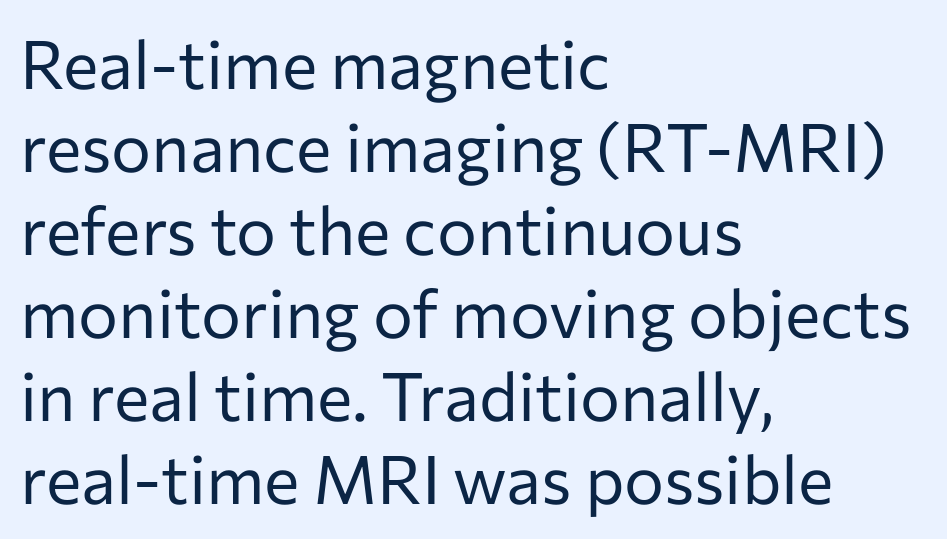
Q: Is the text bold? A: No.
Q: Is the text italic (slanted)? A: No, it is upright.
Q: Is the typeface a serif or a sans-serif typeface? A: Sans-serif.
Q: Is the text underlined? A: No.
Q: How is the paragraph aligned? A: Left-aligned.
Q: Is the spacing between letters normal or unusually wide? A: Normal.
Q: Width (condensed, normal, or wide)? A: Normal.
Q: Stroke contrast? A: Low.
Q: x-height? A: Medium.
Q: Monospaced? A: No.
